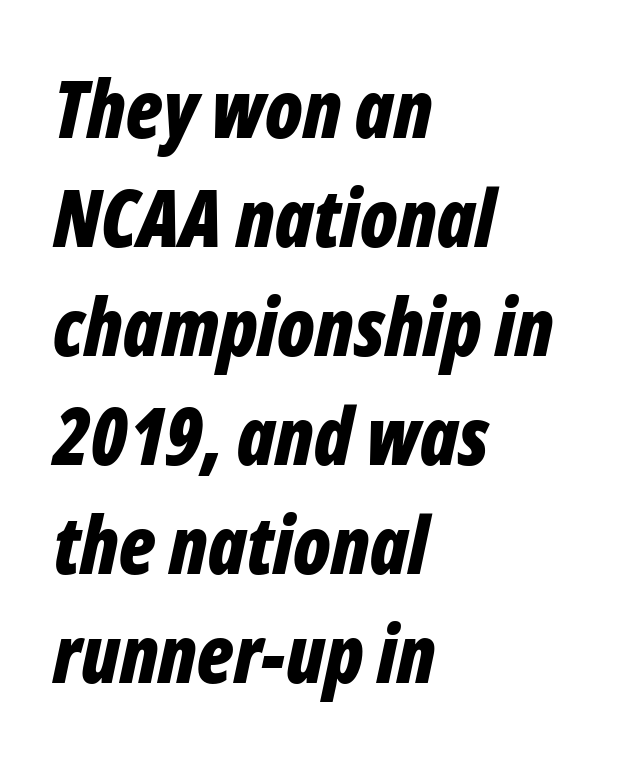
{"italic": "yes", "lean": "right", "slant_degrees": 12, "bold": "yes", "weight": "bold", "width": "condensed", "stroke_contrast": "low", "x_height": "medium", "monospaced": "no", "underline": "no", "align": "left", "line_spacing": "normal", "line_spacing_ratio": 1.38, "letter_spacing": "normal", "letter_spacing_em": 0.0, "glyph_px": 79}
